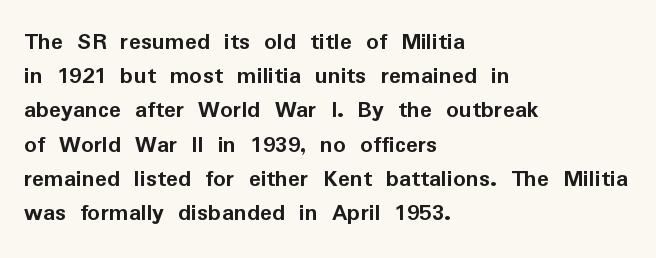
Q: Is the text bold? A: Yes.
Q: Is the text italic (slanted)? A: No, it is upright.
Q: Is the text underlined? A: No.
Q: How is the paragraph aligned? A: Left-aligned.
Q: Is the spacing between letters normal or unusually wide? A: Normal.
Q: Is the spacing between lines tight, normal or loose? A: Normal.
